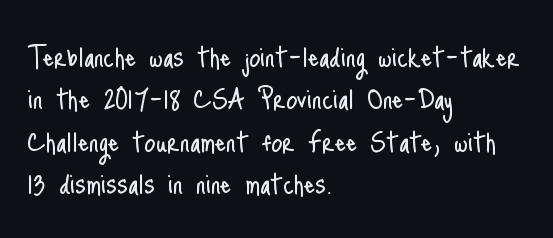
Q: Is the text bold? A: No.
Q: Is the text italic (slanted)? A: No, it is upright.
Q: Is the typeface a serif or a sans-serif typeface? A: Sans-serif.
Q: Is the text underlined? A: No.
Q: How is the paragraph aligned? A: Left-aligned.
Q: Is the spacing between letters normal or unusually wide? A: Normal.
Q: Width (condensed, normal, or wide)? A: Condensed.
Q: Stroke contrast? A: Low.
Q: x-height? A: Small.
Q: Monospaced? A: No.
